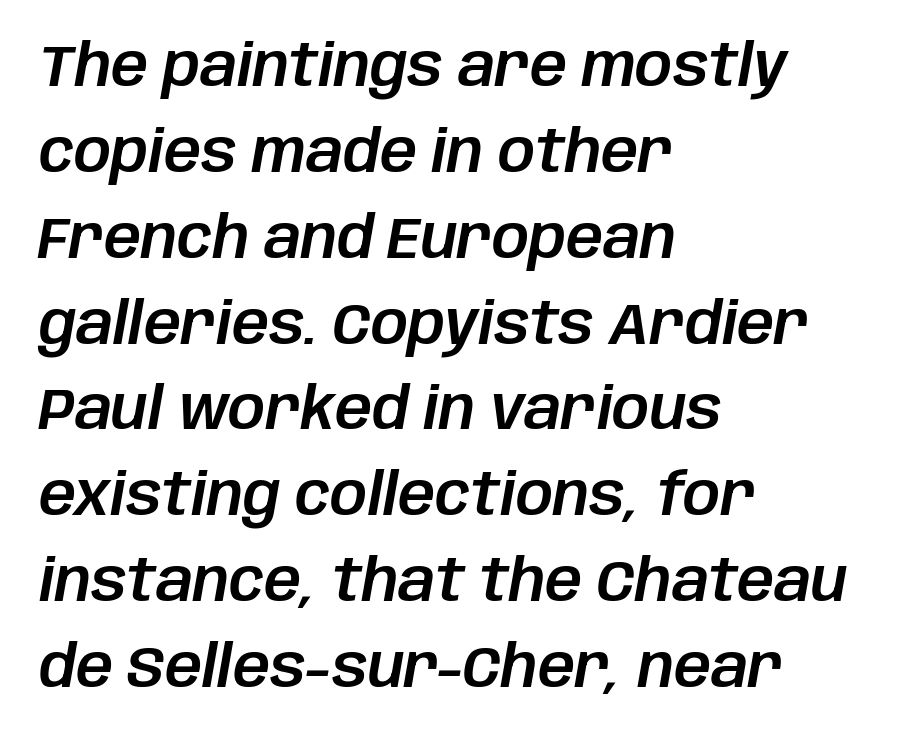
Spacing verdict: proportional, widths tailored to each character. Would a proofreader flag this as italicized? Yes. No extra tracking has been applied to these lines. Is there much room between lines? A standard amount, neither cramped nor airy. A classic flush-left, rag-right setting is used for this passage.
